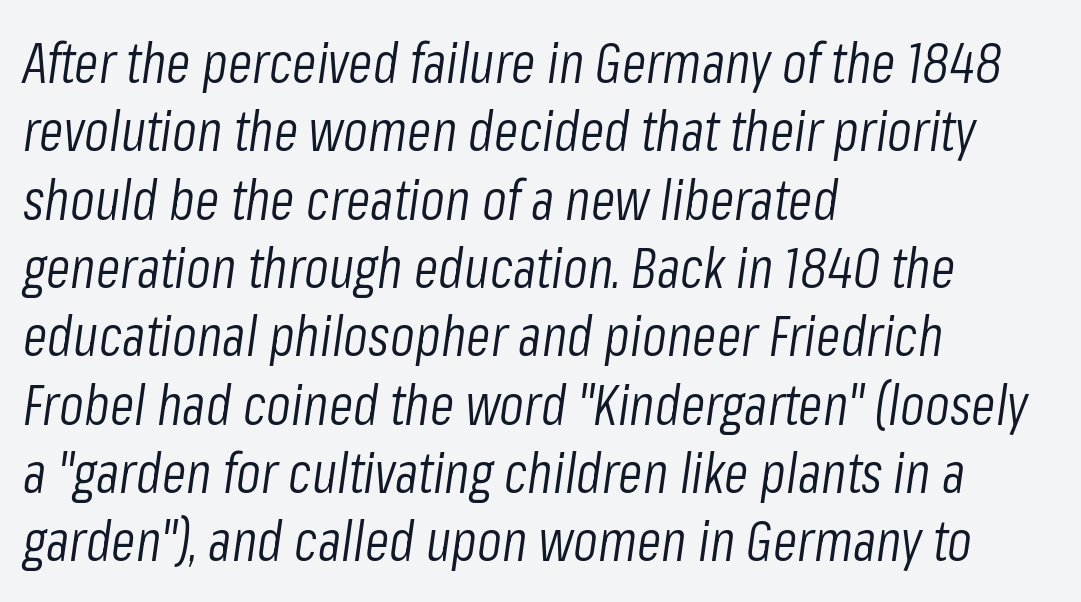
{"italic": "yes", "lean": "right", "slant_degrees": 8, "bold": "no", "weight": "light", "width": "condensed", "stroke_contrast": "low", "x_height": "medium", "monospaced": "no", "underline": "no", "align": "left", "line_spacing_ratio": 1.22, "letter_spacing": "normal", "letter_spacing_em": 0.0, "glyph_px": 56}
